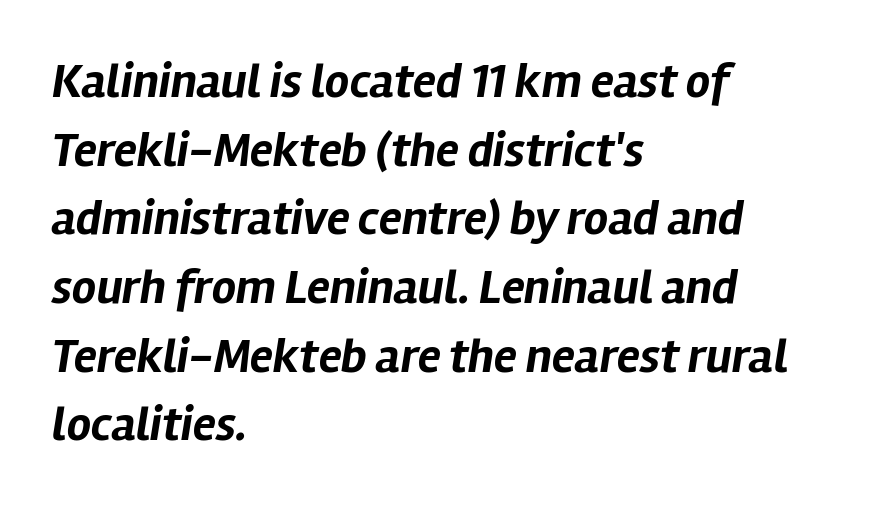
The letters are slanted; this is an italic face. How would I describe the line gaps? Plain and ordinary. The glyphs are unaccompanied by any horizontal stroke below them. What weight is shown? A full bold with thick strokes. This rendering uses left alignment, leaving the right contour irregular. Characters follow at the spacing the type designer built in.
